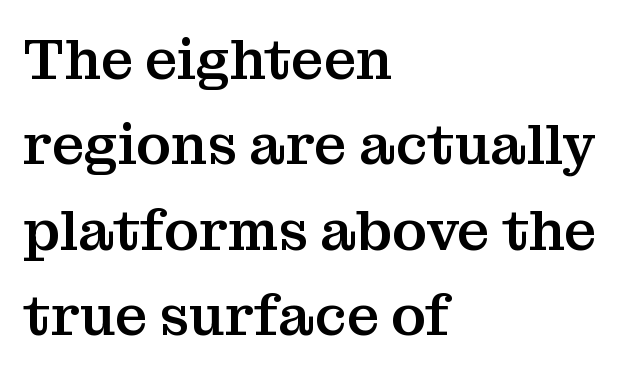
Tracking here is standard; glyphs follow each other at the usual distance. These lines were composed using upright roman letters. The leading is moderate, giving the passage an even texture. You could not count columns in this text — the font is proportionally spaced.
